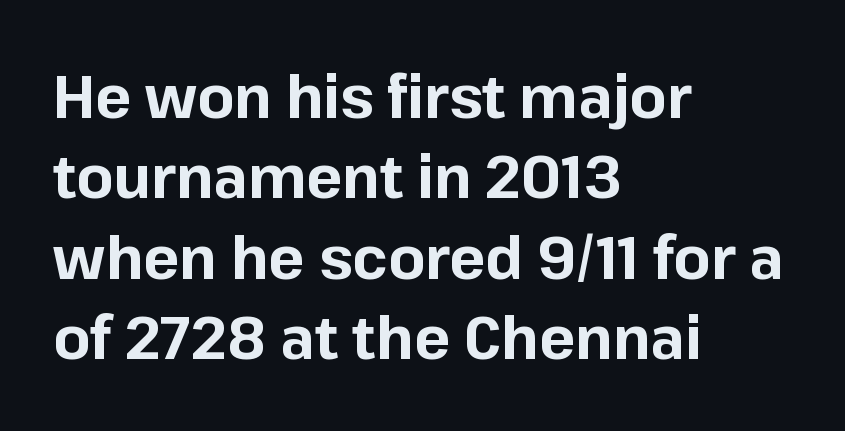
The image shows 60 px bold sans-serif type, upright; set left-aligned, normal line spacing (1.34x), normal letter spacing, not underlined; low stroke contrast and a medium x-height.
